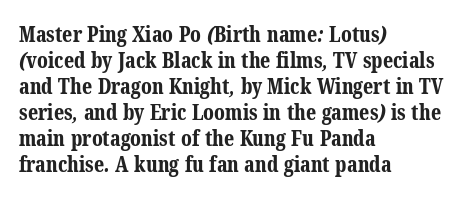
Standard letterfit; no display-style spreading of the glyphs. Look at the stroke-to-counter ratio: heavy, a bold. This rendering uses left alignment, leaving the right contour irregular. The gap between lines stays unmarked.
